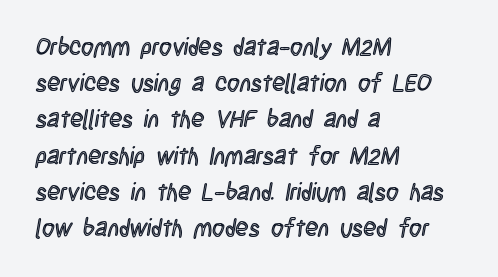
The image shows 24 px text type; set left-aligned, normal line spacing (1.51x), normal letter spacing, not underlined.
